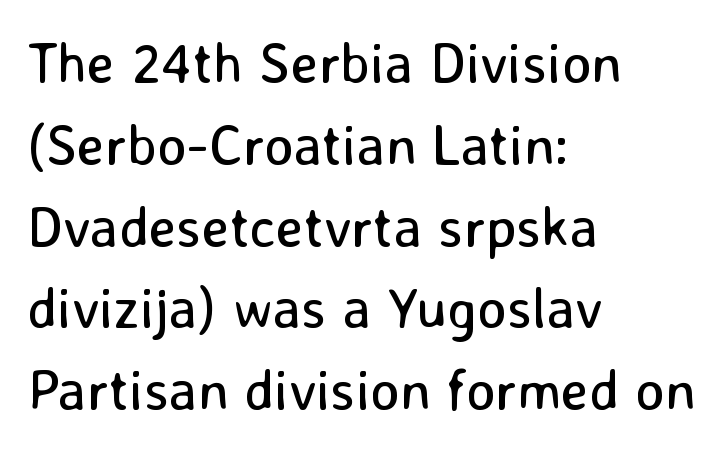
The image shows 56 px regular-weight sans-serif type, upright; set left-aligned, normal line spacing (1.46x), normal letter spacing, not underlined; low stroke contrast and a medium x-height.
